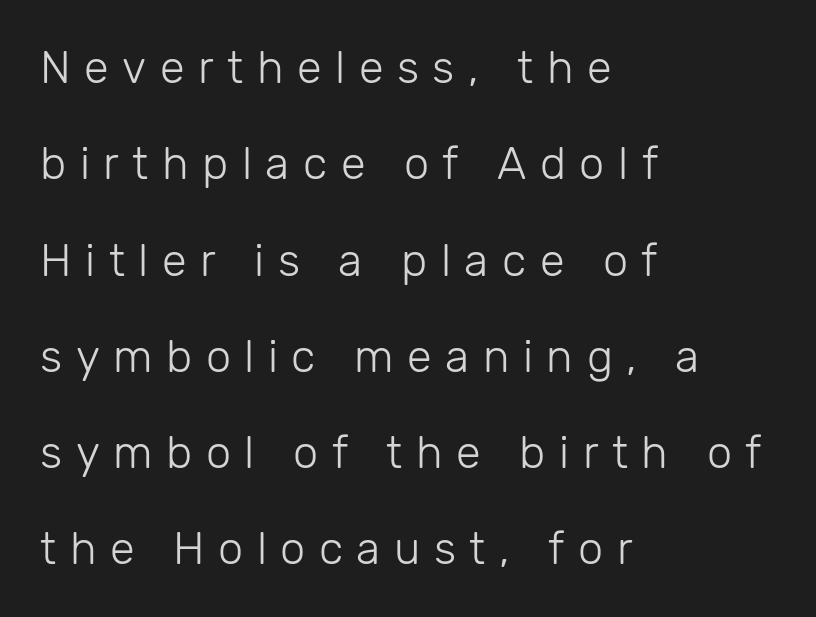
The image shows 45 px light sans-serif type, upright; set left-aligned, loose line spacing (2.14x), unusually wide letter spacing (+0.3 em), not underlined; low stroke contrast and a medium x-height.
